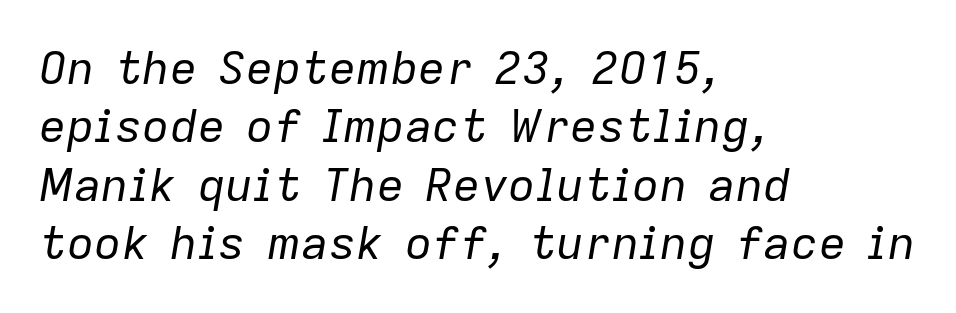
A typesetter would call this proportional, since set widths differ per character. The typesetter chose a ragged-right arrangement here. Underline: absent. A normal amount of white space separates one row of letters from the next. The strokes carry an ordinary text weight at most. Glyph-to-glyph distance matches everyday printed text.
